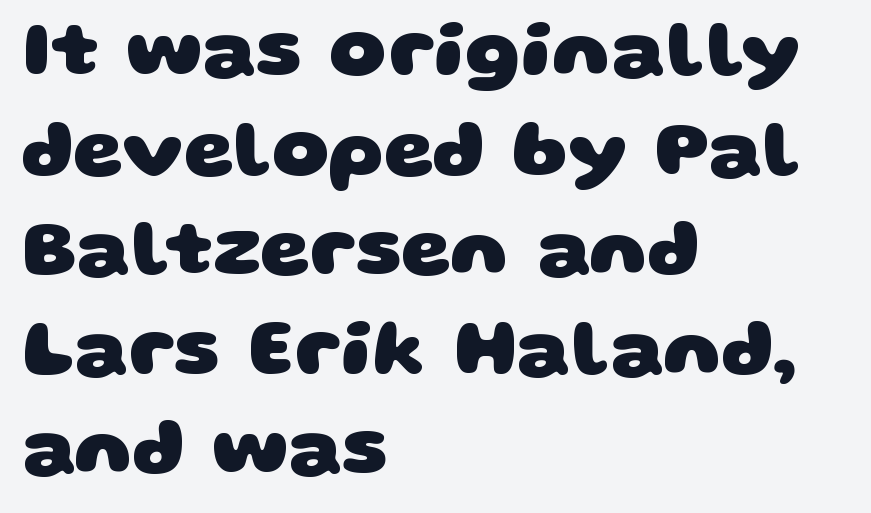
Q: Is the text bold? A: Yes.
Q: Is the typeface a serif or a sans-serif typeface? A: Sans-serif.
Q: Is the text underlined? A: No.
Q: How is the paragraph aligned? A: Left-aligned.
Q: Is the spacing between letters normal or unusually wide? A: Normal.
Q: Is the spacing between lines tight, normal or loose? A: Normal.
Q: Width (condensed, normal, or wide)? A: Wide.
Q: Stroke contrast? A: Low.
Q: x-height? A: Large.
Q: Monospaced? A: No.
